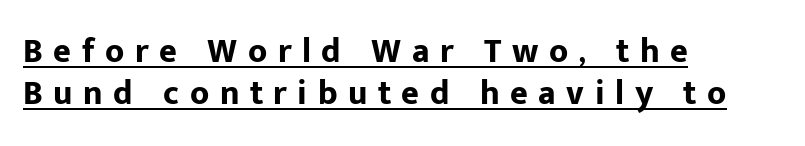
{"serif": "no", "italic": "no", "bold": "yes", "weight": "bold", "width": "normal", "stroke_contrast": "low", "x_height": "medium", "monospaced": "no", "underline": "yes", "align": "left", "line_spacing_ratio": 1.23, "letter_spacing": "wide", "letter_spacing_em": 0.31, "glyph_px": 34}
